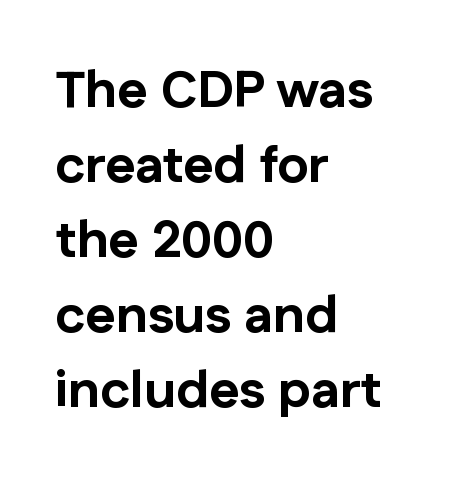
{"serif": "no", "italic": "no", "bold": "yes", "weight": "bold", "width": "normal", "stroke_contrast": "low", "x_height": "medium", "monospaced": "no", "underline": "no", "align": "left", "line_spacing": "normal", "line_spacing_ratio": 1.44, "letter_spacing": "normal", "letter_spacing_em": 0.0, "glyph_px": 52}
